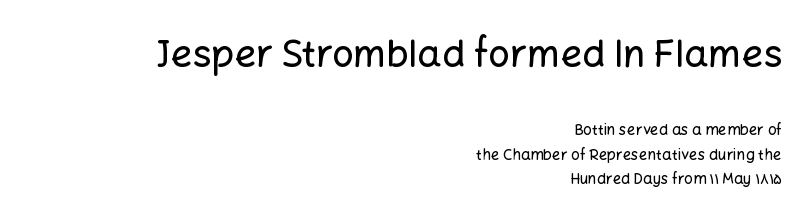
Check the space under the baseline: it is left empty. These lines stack with their right ends in a neat column. The rendering keeps characters at their native spacing. Do the letters lean? They stand straight.
